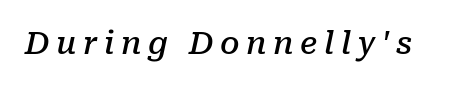
{"serif": "yes", "italic": "yes", "lean": "right", "slant_degrees": 10, "bold": "semi", "weight": "semibold", "width": "normal", "stroke_contrast": "low", "x_height": "medium", "monospaced": "no", "underline": "no", "letter_spacing": "wide", "letter_spacing_em": 0.21, "glyph_px": 31}
